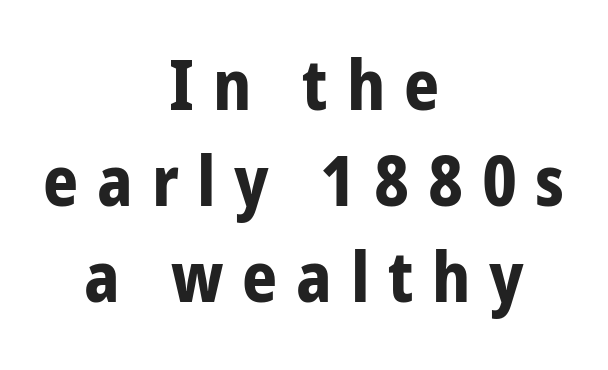
The image shows 69 px bold, condensed sans-serif type, upright; set centered, normal line spacing (1.39x), unusually wide letter spacing (+0.27 em), not underlined; low stroke contrast and a medium x-height.
